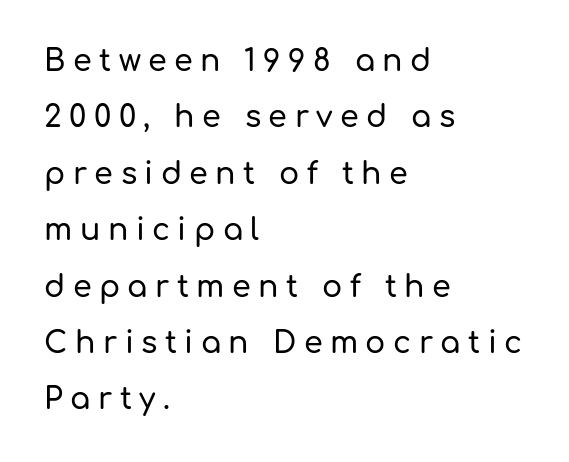
{"serif": "no", "italic": "no", "width": "normal", "stroke_contrast": "low", "x_height": "medium", "monospaced": "no", "underline": "no", "align": "left", "line_spacing_ratio": 1.88, "letter_spacing": "wide", "letter_spacing_em": 0.25, "glyph_px": 30}
